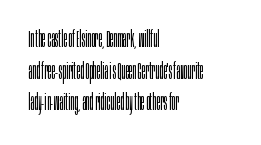
{"italic": "no", "bold": "no", "underline": "no", "align": "left", "line_spacing": "normal", "line_spacing_ratio": 1.37, "letter_spacing": "normal", "letter_spacing_em": 0.0, "glyph_px": 23}
